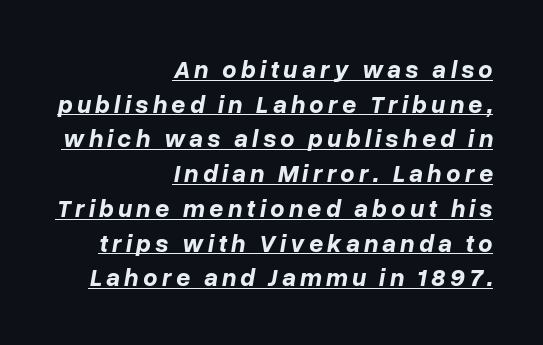
The image shows 25 px bold type, italic (leaning right); set right-aligned, normal line spacing (1.39x), underlined.
